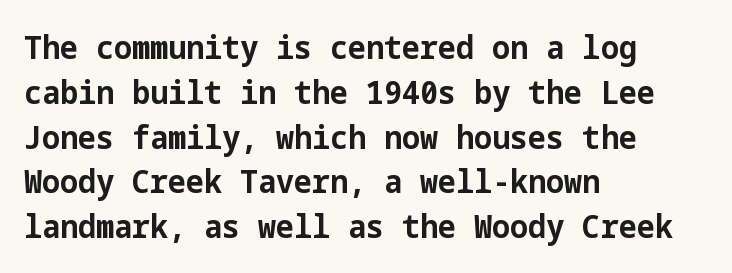
{"serif": "no", "italic": "no", "bold": "yes", "weight": "bold", "width": "normal", "stroke_contrast": "low", "x_height": "medium", "underline": "no", "align": "left", "line_spacing": "normal", "line_spacing_ratio": 1.4, "letter_spacing": "normal", "letter_spacing_em": 0.0, "glyph_px": 32}
